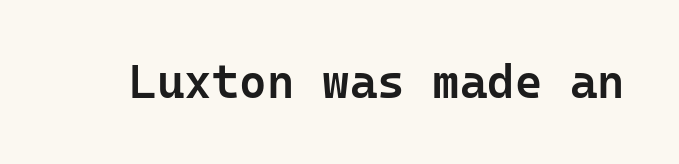
Q: Is the text bold? A: Semi-bold.
Q: Is the text italic (slanted)? A: No, it is upright.
Q: Is the typeface a serif or a sans-serif typeface? A: Sans-serif.
Q: Is the text underlined? A: No.
Q: Is the spacing between letters normal or unusually wide? A: Normal.
Q: Width (condensed, normal, or wide)? A: Normal.
Q: Stroke contrast? A: Low.
Q: x-height? A: Medium.
Q: Monospaced? A: Yes.
